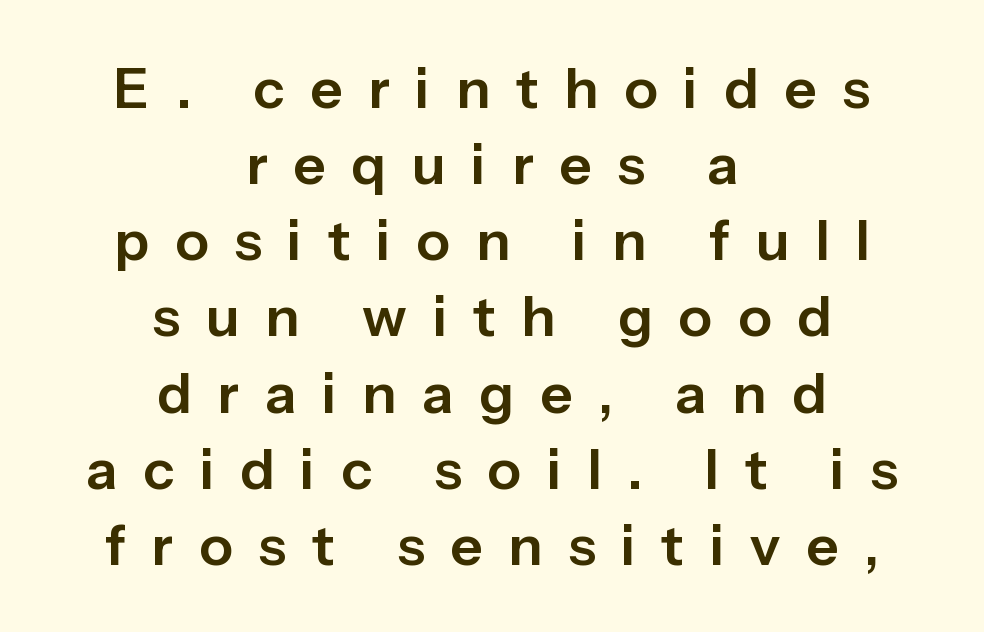
{"serif": "no", "italic": "no", "width": "normal", "stroke_contrast": "low", "x_height": "medium", "monospaced": "no", "underline": "no", "align": "center", "line_spacing": "normal", "line_spacing_ratio": 1.36, "letter_spacing": "wide", "letter_spacing_em": 0.46, "glyph_px": 56}
